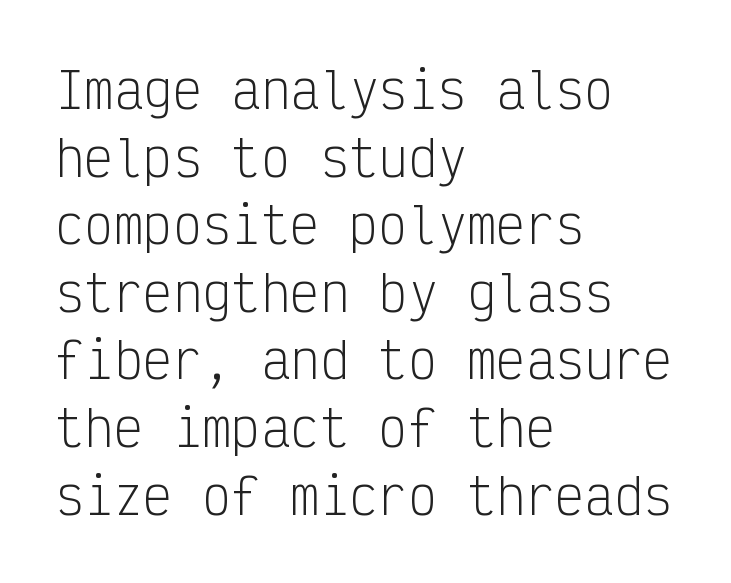
No letter is thick-stroked: the sample isn't bold. These lines keep a tight, regular rhythm from letter to letter. This block has exactly the height ordinary leading produces. Nope, no serifs anywhere on these letters. The area under the type is left untouched. Fixed-width glyphs throughout — classic coding-font behaviour.
